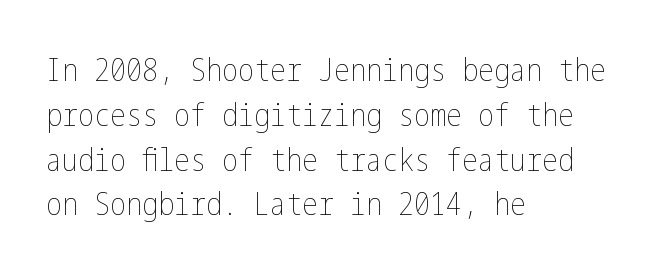
{"italic": "no", "bold": "no", "weight": "thin", "width": "condensed", "stroke_contrast": "low", "x_height": "medium", "underline": "no", "align": "left", "line_spacing": "normal", "line_spacing_ratio": 1.4, "letter_spacing": "normal", "letter_spacing_em": 0.0, "glyph_px": 32}
